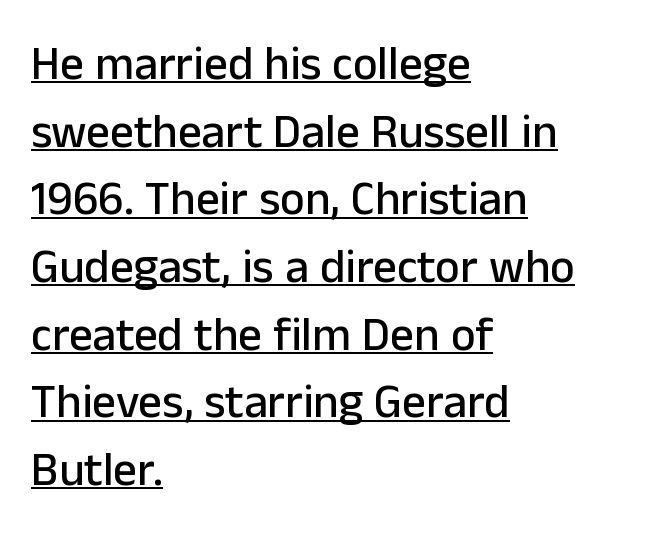
{"serif": "no", "italic": "no", "width": "normal", "stroke_contrast": "low", "x_height": "medium", "monospaced": "no", "underline": "yes", "align": "left", "line_spacing": "normal", "line_spacing_ratio": 1.44, "letter_spacing": "normal", "letter_spacing_em": 0.0, "glyph_px": 47}
